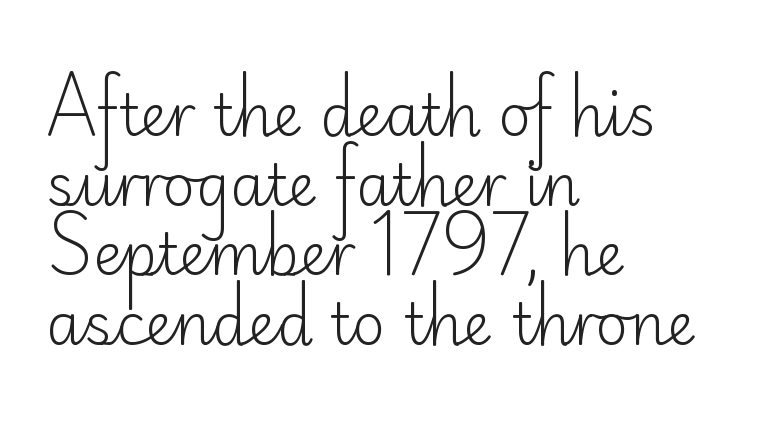
A sans-serif font was chosen for this passage. No extra tracking has been applied to these lines. Horizontal alignment here is leftward, the default for most running prose. Every character sits straight up, as roman type does. Character widths vary here, with narrow letters taking less room than wide ones.
